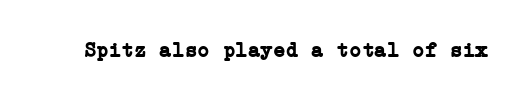
{"italic": "no", "bold": "yes", "underline": "no", "letter_spacing": "normal", "letter_spacing_em": 0.0, "glyph_px": 21}
